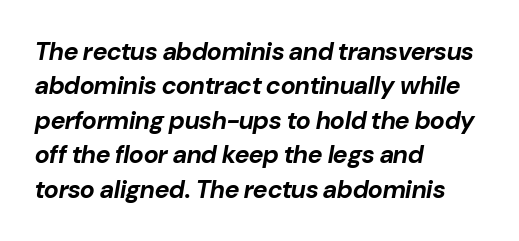
{"italic": "yes", "lean": "right", "slant_degrees": 10, "bold": "yes", "underline": "no", "align": "left", "line_spacing": "normal", "line_spacing_ratio": 1.38, "letter_spacing": "normal", "letter_spacing_em": 0.0, "glyph_px": 25}
